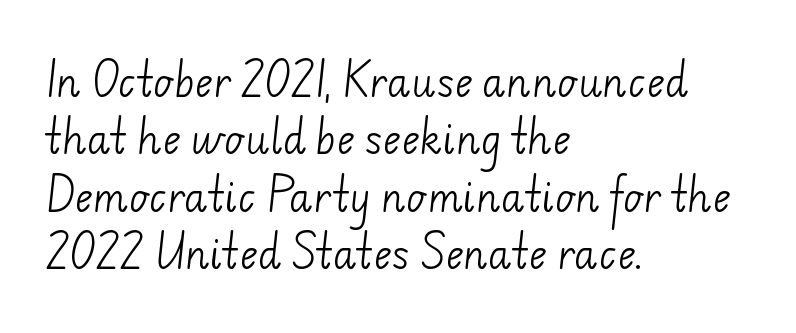
Q: Is the text bold? A: No.
Q: Is the typeface a serif or a sans-serif typeface? A: Sans-serif.
Q: Is the text underlined? A: No.
Q: How is the paragraph aligned? A: Left-aligned.
Q: Is the spacing between letters normal or unusually wide? A: Normal.
Q: Is the spacing between lines tight, normal or loose? A: Normal.
Q: Width (condensed, normal, or wide)? A: Normal.
Q: Stroke contrast? A: Low.
Q: x-height? A: Small.
Q: Monospaced? A: No.
